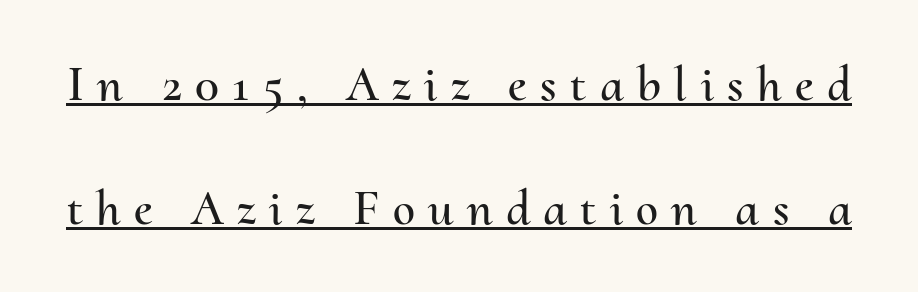
Q: Is the text italic (slanted)? A: No, it is upright.
Q: Is the text underlined? A: Yes.
Q: Is the spacing between letters normal or unusually wide? A: Unusually wide.
Q: Is the spacing between lines tight, normal or loose? A: Loose.
Q: Width (condensed, normal, or wide)? A: Normal.
Q: Stroke contrast? A: Medium.
Q: x-height? A: Small.
Q: Monospaced? A: No.
